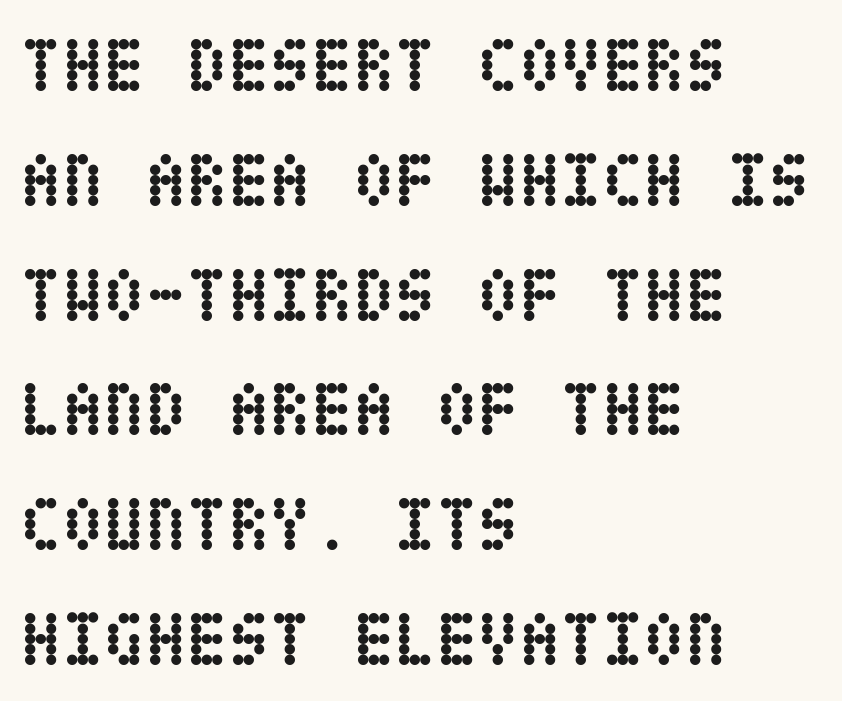
These lines were composed using upright roman letters. Baseline-to-baseline distance is the conventional proportion of letter height. A dark, heavy texture on the line: the type is bold. What stands out about the letter spacing? Nothing — it is the standard amount. Decoration check: the copy has no underline.
